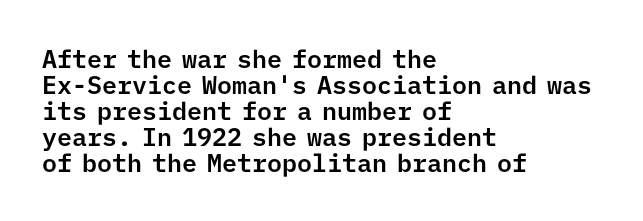
Q: Is the text italic (slanted)? A: No, it is upright.
Q: Is the text underlined? A: No.
Q: How is the paragraph aligned? A: Left-aligned.
Q: Is the spacing between letters normal or unusually wide? A: Normal.
Q: Is the spacing between lines tight, normal or loose? A: Tight.
